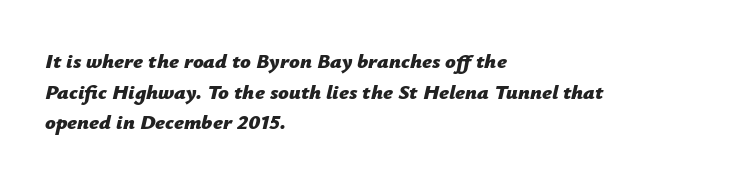
{"italic": "yes", "lean": "right", "slant_degrees": 12, "bold": "yes", "underline": "no", "align": "left", "line_spacing": "normal", "line_spacing_ratio": 1.46, "letter_spacing": "normal", "letter_spacing_em": 0.0, "glyph_px": 21}
